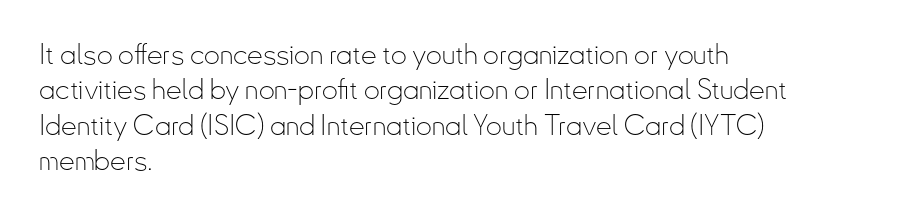
The image shows 28 px thin, condensed sans-serif type, upright; set left-aligned, normal line spacing (1.26x), normal letter spacing, not underlined; low stroke contrast and a small x-height.
